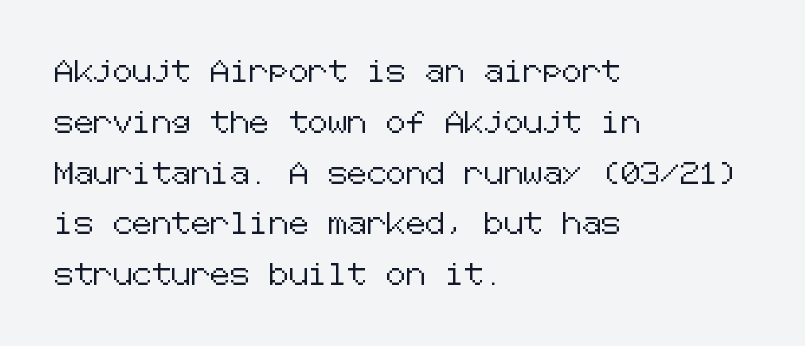
The image shows 22 px text type, upright; set left-aligned, loose line spacing (2.31x), normal letter spacing, not underlined.
